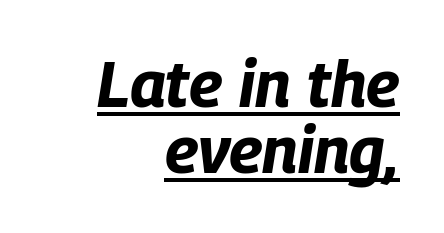
Q: Is the text bold? A: Yes.
Q: Is the text italic (slanted)? A: Yes, it leans right by about 9 degrees.
Q: Is the text underlined? A: Yes.
Q: How is the paragraph aligned? A: Right-aligned.
Q: Is the spacing between letters normal or unusually wide? A: Normal.
Q: Is the spacing between lines tight, normal or loose? A: Tight.
Q: Width (condensed, normal, or wide)? A: Condensed.
Q: Stroke contrast? A: Low.
Q: x-height? A: Large.
Q: Monospaced? A: No.
